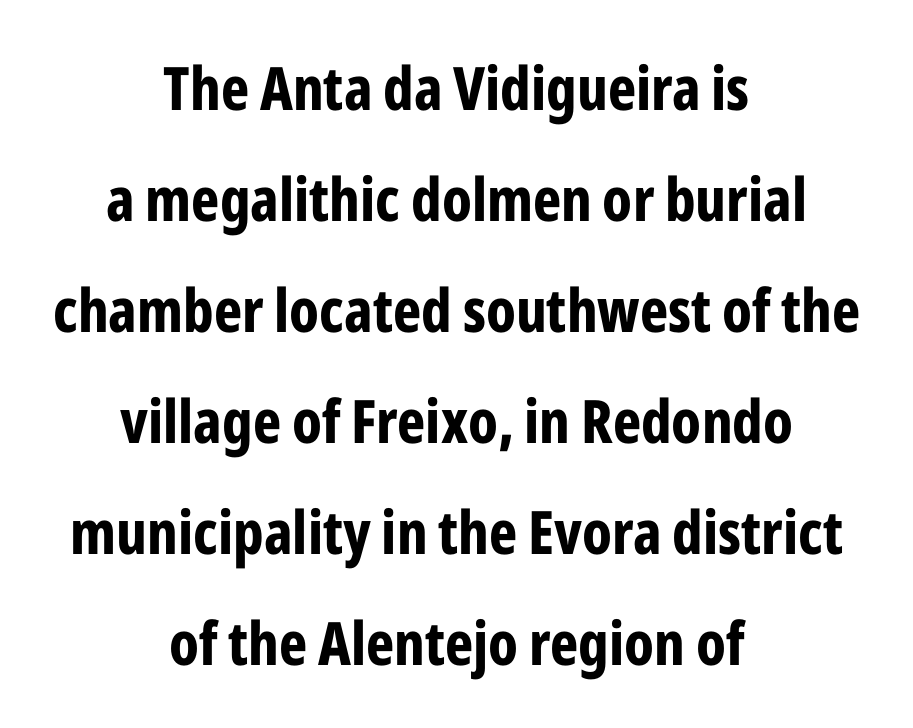
The image shows 60 px bold, condensed sans-serif type, upright; set centered, line spacing 1.85x, normal letter spacing, not underlined; low stroke contrast and a medium x-height.
